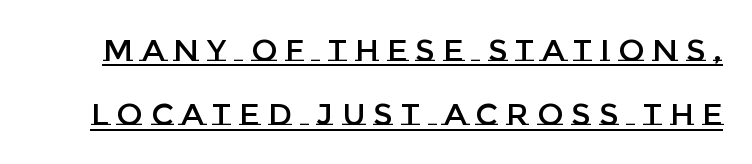
No italicization has been applied; the sample stays upright. The letters advance in unequal steps, a hallmark of proportional type. The passage shown has open, widely tracked lettering throughout. This is underlined copy, the kind a proofreader might mark for attention. In terms of leading, this rendering errs on the spacious side.
